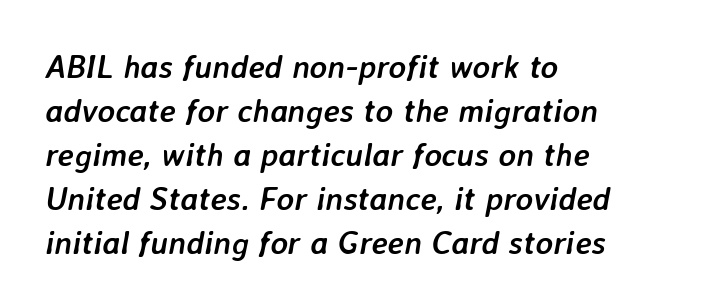
Tracking value appears to be zero — textbook default spacing. This rendering uses left alignment, leaving the right contour irregular. Is this a fixed-width face? No — the glyphs have proportional, varying widths. If you measured baseline to baseline, you'd find a middling distance. Heft: maximum for text — a bold. The gap between lines stays unmarked.
